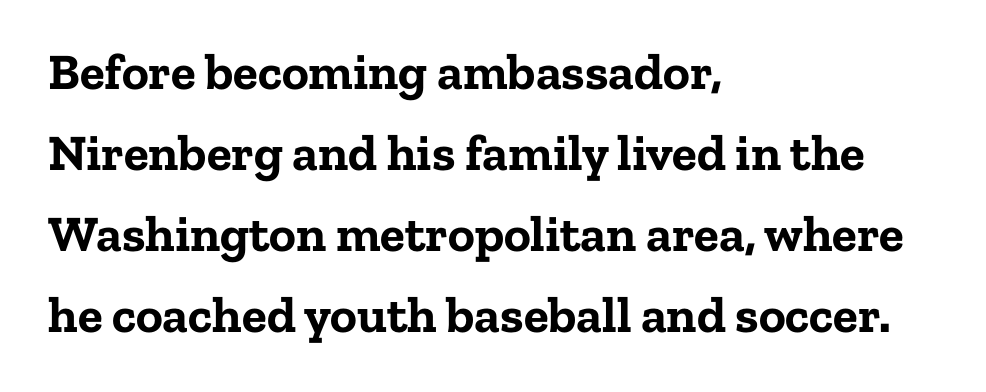
{"serif": "yes", "italic": "no", "bold": "yes", "weight": "bold", "width": "normal", "stroke_contrast": "low", "x_height": "medium", "monospaced": "no", "underline": "no", "align": "left", "line_spacing": "normal", "line_spacing_ratio": 1.59, "letter_spacing": "normal", "letter_spacing_em": 0.0, "glyph_px": 51}
